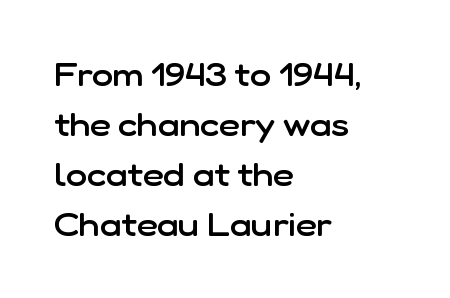
Quick note: underline off. Between one letter and the next there's only the usual sliver of space. Which margin do the lines hug? The left one — the right edge is uneven. These lines sit exactly where default settings would place them. Is this a fixed-width face? No — the glyphs have proportional, varying widths. Does the weight exceed regular? Yes, but only to semibold.
